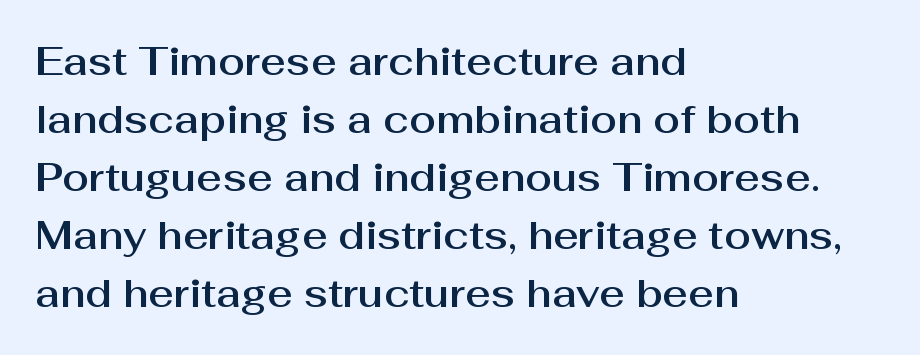
{"serif": "no", "italic": "no", "width": "normal", "stroke_contrast": "medium", "x_height": "medium", "monospaced": "no", "underline": "no", "align": "left", "line_spacing": "normal", "line_spacing_ratio": 1.49, "letter_spacing": "normal", "letter_spacing_em": 0.0, "glyph_px": 39}
